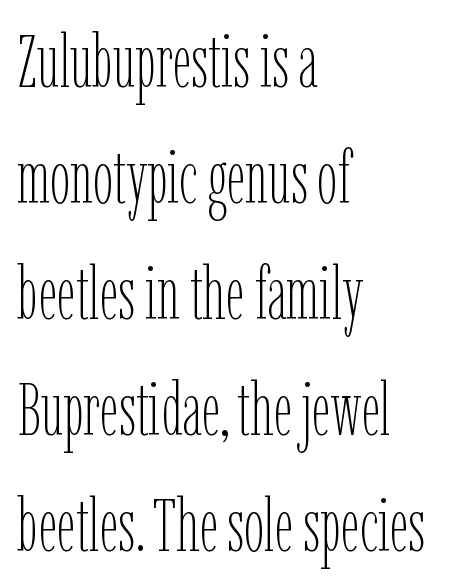
The face looks like a standard text weight, possibly lighter. Looks like regular typesetting: each glyph gets only the width it needs. The line-height multiplier appears to be the usual default. You could call the tracking neutral — neither tight nor loose. These lines stack with their left ends in a neat column.
